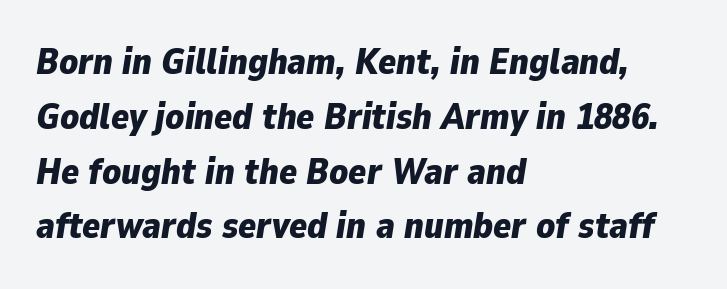
The image shows 37 px bold type, italic (leaning right); set left-aligned, normal line spacing (1.48x), normal letter spacing, not underlined; low stroke contrast and a medium x-height.
